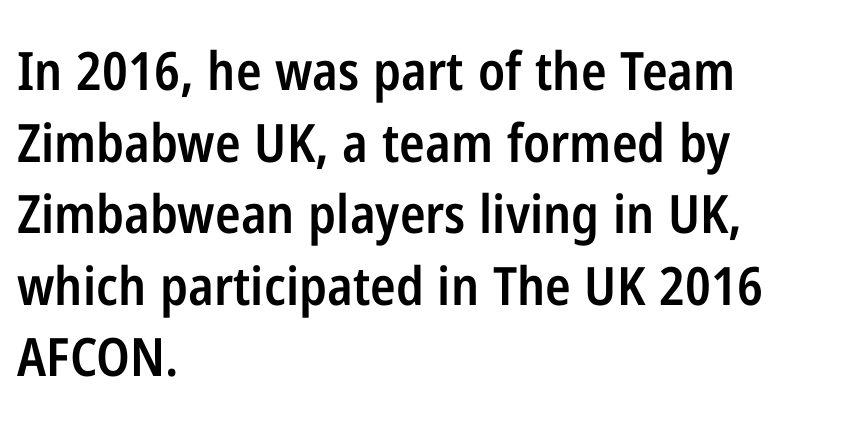
The image shows 53 px semibold, condensed sans-serif type, upright; set left-aligned, normal line spacing (1.35x), normal letter spacing, not underlined; low stroke contrast and a medium x-height.
